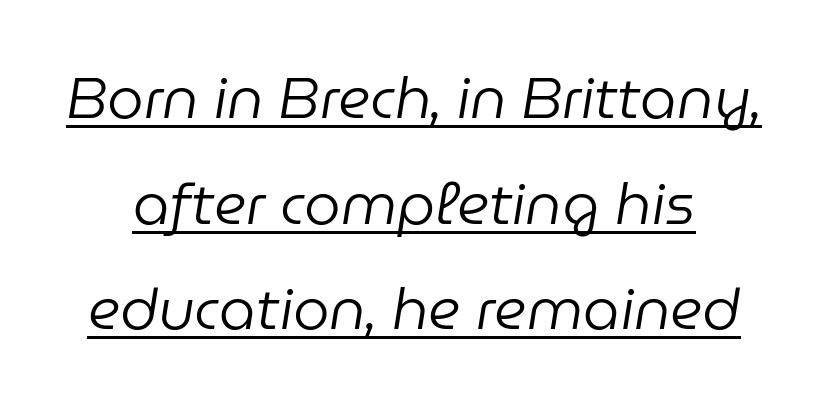
The image shows 58 px regular-weight type, italic (leaning right); set line spacing 1.82x, normal letter spacing, underlined; low stroke contrast and a medium x-height.
